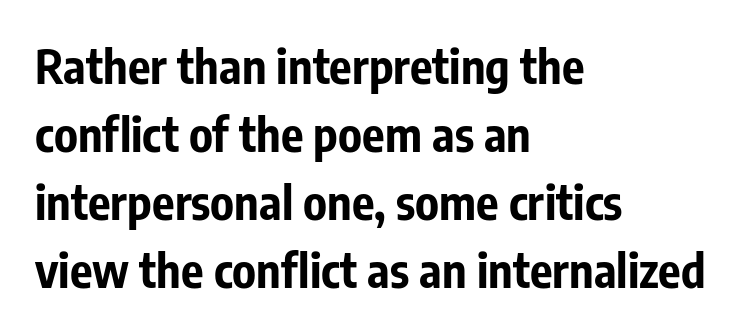
The image shows 47 px bold, condensed sans-serif type, upright; set left-aligned, normal line spacing (1.45x), normal letter spacing, not underlined; low stroke contrast and a medium x-height.
